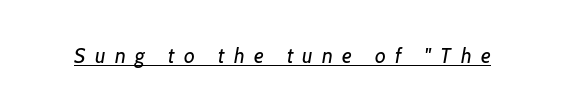
This sample carries an underscore along the baseline area. The type is letterspaced generously, with wide tracking. Caption: face not bold, strokes unweighted. It's the slanting kind of type.
